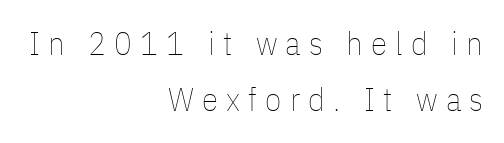
The image shows 33 px thin, condensed type, upright; set right-aligned, normal line spacing (1.7x), unusually wide letter spacing (+0.25 em), not underlined; low stroke contrast and a medium x-height.
